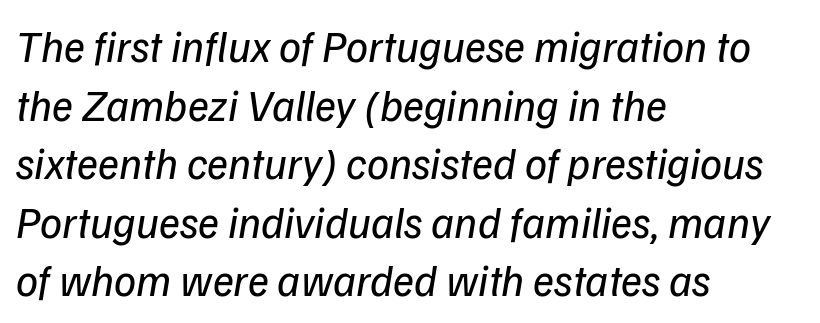
{"serif": "no", "bold": "no", "weight": "regular", "width": "normal", "stroke_contrast": "low", "x_height": "medium", "monospaced": "no", "underline": "no", "align": "left", "line_spacing": "normal", "line_spacing_ratio": 1.33, "letter_spacing": "normal", "letter_spacing_em": 0.0, "glyph_px": 44}
